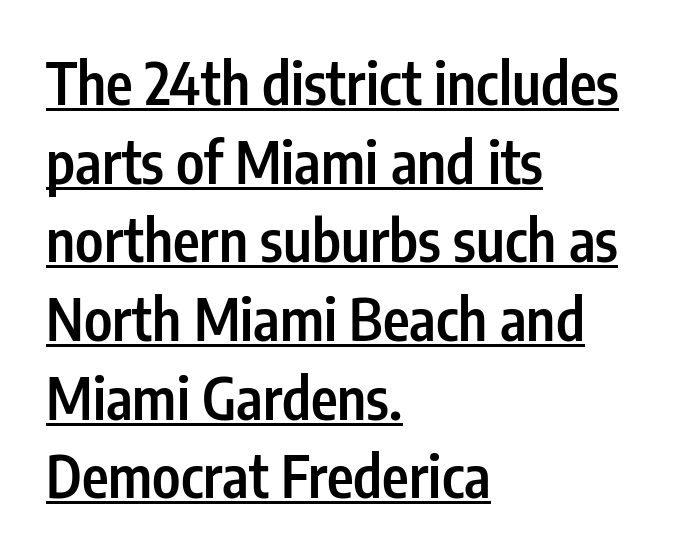
{"serif": "no", "italic": "no", "bold": "semi", "weight": "semibold", "width": "condensed", "stroke_contrast": "low", "x_height": "medium", "monospaced": "no", "underline": "yes", "align": "left", "line_spacing": "normal", "line_spacing_ratio": 1.38, "letter_spacing": "normal", "letter_spacing_em": 0.0, "glyph_px": 57}
